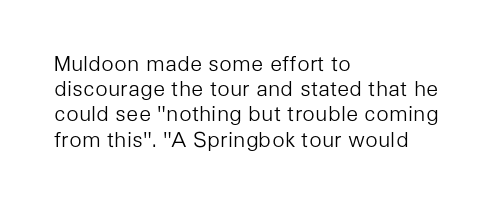
Q: Is the text bold? A: No.
Q: Is the text italic (slanted)? A: No, it is upright.
Q: Is the text underlined? A: No.
Q: How is the paragraph aligned? A: Left-aligned.
Q: Is the spacing between letters normal or unusually wide? A: Normal.
